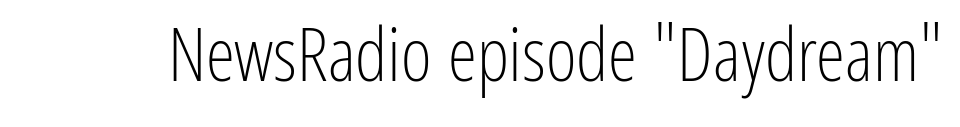
Each word holds together tightly as a unit, with standard inter-letter gaps. The weight would be labelled regular, book, light, or lighter still. Here the designer chose a conventional face with non-uniform glyph widths. This sample uses a sans-serif face. Only glyphs here, with clear space below each row. Ordinary non-slanted type is in use.
